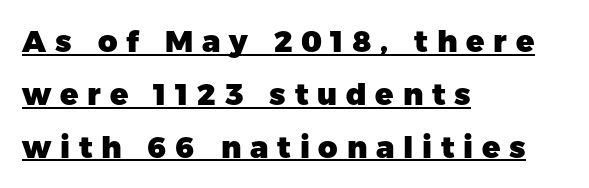
{"serif": "no", "italic": "no", "bold": "yes", "weight": "heavy", "width": "normal", "stroke_contrast": "low", "x_height": "medium", "monospaced": "no", "underline": "yes", "align": "left", "line_spacing_ratio": 1.76, "letter_spacing": "wide", "letter_spacing_em": 0.29, "glyph_px": 30}
